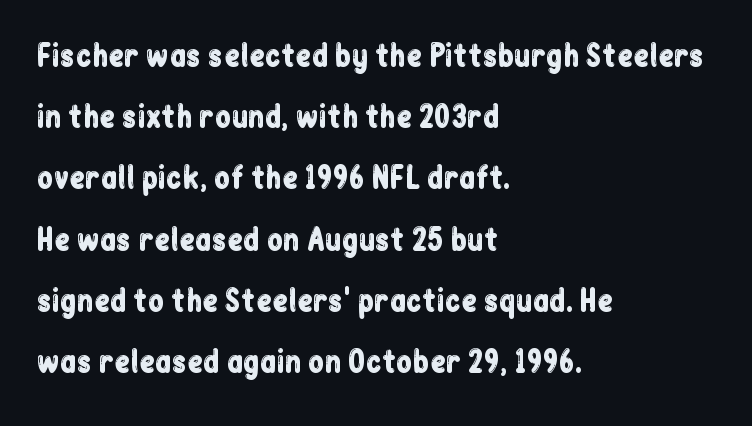
{"serif": "no", "italic": "no", "width": "condensed", "stroke_contrast": "low", "x_height": "medium", "monospaced": "no", "underline": "no", "align": "left", "line_spacing": "loose", "line_spacing_ratio": 2.11, "letter_spacing": "normal", "letter_spacing_em": 0.0, "glyph_px": 29}
